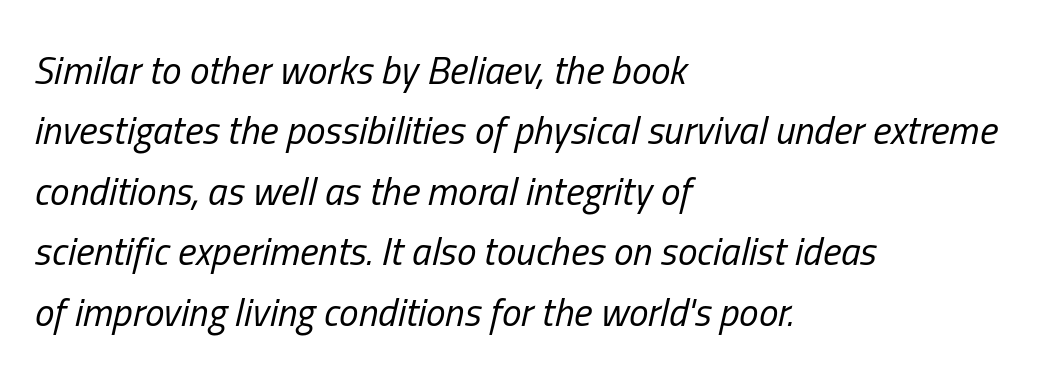
{"italic": "yes", "lean": "right", "slant_degrees": 13, "bold": "no", "weight": "regular", "width": "condensed", "stroke_contrast": "low", "x_height": "medium", "monospaced": "no", "underline": "no", "align": "left", "line_spacing": "normal", "line_spacing_ratio": 1.55, "letter_spacing": "normal", "letter_spacing_em": 0.0, "glyph_px": 39}
